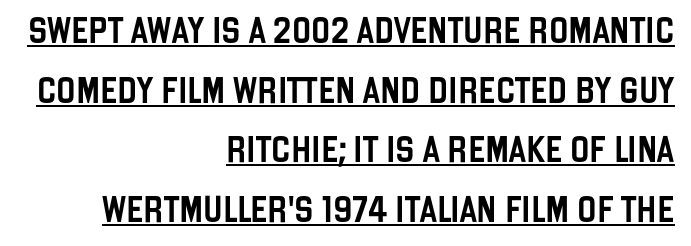
In terms of letterspacing, this is plain default setting. Does the lettering tilt? It doesn't — this is upright. Leftover space on each line is placed entirely before the opening word. Check the space under the baseline: a stroke is drawn there. How would I describe the line gaps? Wide and relaxed.
